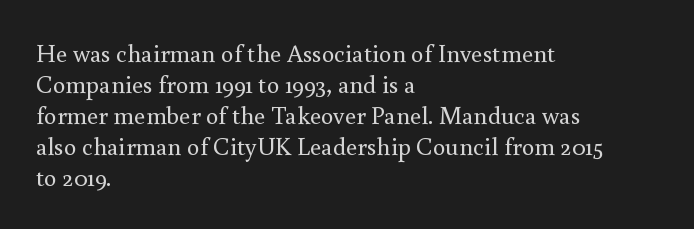
A light-to-regular cut is what we see here. Clear beneath every line of the passage. Vertical strokes here are truly vertical. The passage shown has conventional tracking throughout. Leftover space on each line is placed entirely after the last word.
